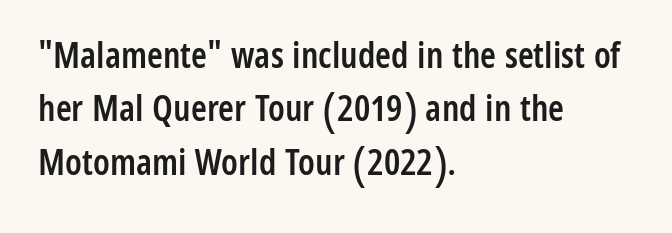
{"serif": "no", "italic": "no", "bold": "semi", "weight": "semibold", "width": "condensed", "stroke_contrast": "low", "x_height": "medium", "monospaced": "no", "underline": "no", "align": "left", "line_spacing": "normal", "line_spacing_ratio": 1.48, "letter_spacing": "normal", "letter_spacing_em": 0.0, "glyph_px": 36}
